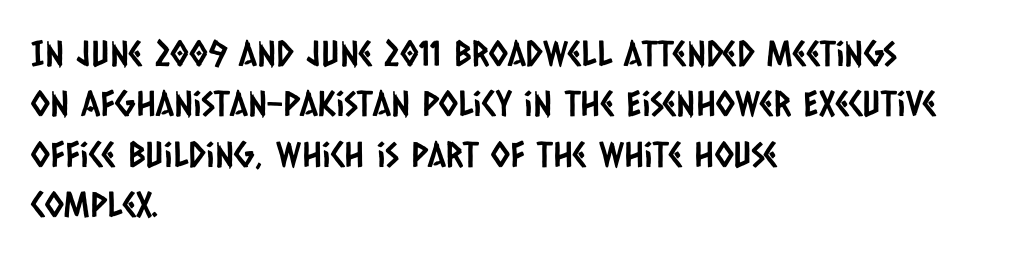
The image shows 35 px condensed sans-serif type; set left-aligned, normal line spacing (1.44x), normal letter spacing, not underlined; low stroke contrast and a large x-height.
